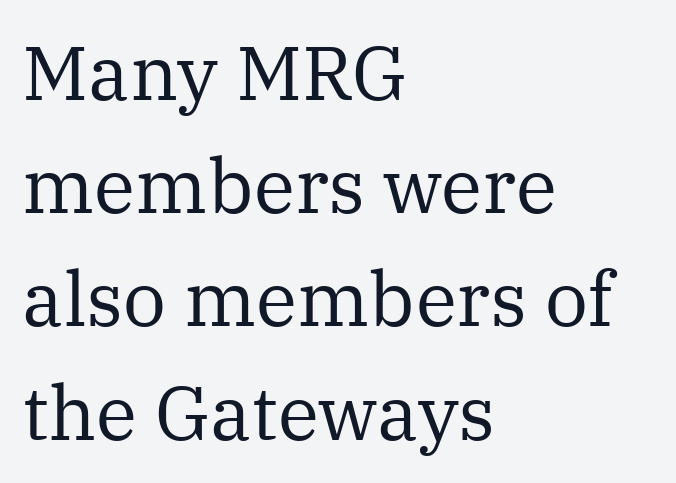
Q: Is the text bold? A: No.
Q: Is the text italic (slanted)? A: No, it is upright.
Q: Is the typeface a serif or a sans-serif typeface? A: Serif.
Q: Is the text underlined? A: No.
Q: How is the paragraph aligned? A: Left-aligned.
Q: Is the spacing between letters normal or unusually wide? A: Normal.
Q: Is the spacing between lines tight, normal or loose? A: Normal.
Q: Width (condensed, normal, or wide)? A: Normal.
Q: Stroke contrast? A: Medium.
Q: x-height? A: Medium.
Q: Monospaced? A: No.
